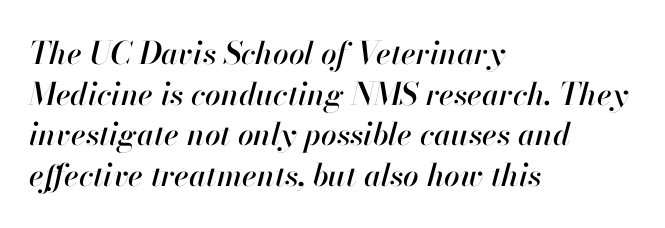
Q: Is the text italic (slanted)? A: Yes, it leans right by about 13 degrees.
Q: Is the text underlined? A: No.
Q: How is the paragraph aligned? A: Left-aligned.
Q: Is the spacing between letters normal or unusually wide? A: Normal.
Q: Is the spacing between lines tight, normal or loose? A: Normal.
Q: Width (condensed, normal, or wide)? A: Normal.
Q: Stroke contrast? A: High.
Q: x-height? A: Small.
Q: Monospaced? A: No.
